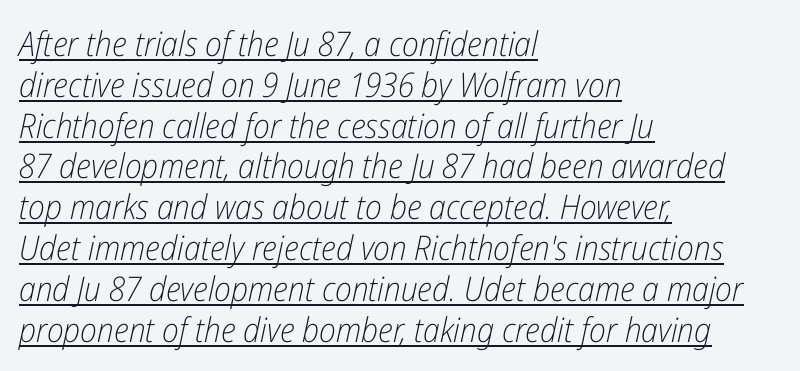
Tall strokes in this sample are angled rather than plumb. A typographer would call this underscored text. The paragraph has a hard left edge and a soft right edge. What stands out about the letter spacing? Nothing — it is the standard amount.
